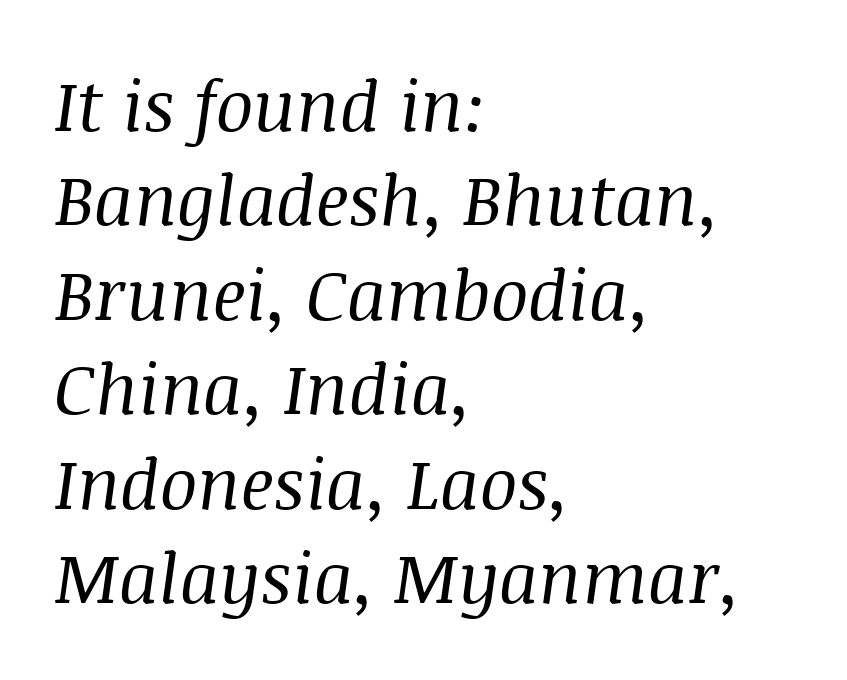
Q: Is the text bold? A: No.
Q: Is the text italic (slanted)? A: Yes, it leans right by about 8 degrees.
Q: Is the typeface a serif or a sans-serif typeface? A: Serif.
Q: Is the text underlined? A: No.
Q: How is the paragraph aligned? A: Left-aligned.
Q: Is the spacing between letters normal or unusually wide? A: Normal.
Q: Is the spacing between lines tight, normal or loose? A: Normal.
Q: Width (condensed, normal, or wide)? A: Normal.
Q: Stroke contrast? A: Medium.
Q: x-height? A: Large.
Q: Monospaced? A: No.
